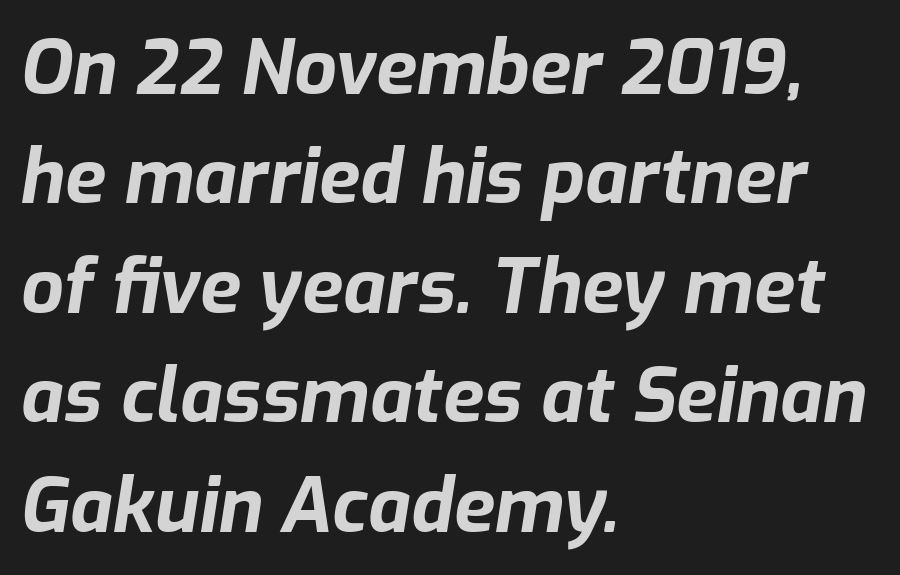
{"italic": "yes", "lean": "right", "slant_degrees": 9, "bold": "yes", "weight": "bold", "width": "normal", "stroke_contrast": "low", "x_height": "medium", "monospaced": "no", "underline": "no", "align": "left", "line_spacing": "normal", "line_spacing_ratio": 1.46, "letter_spacing": "normal", "letter_spacing_em": 0.0, "glyph_px": 75}
